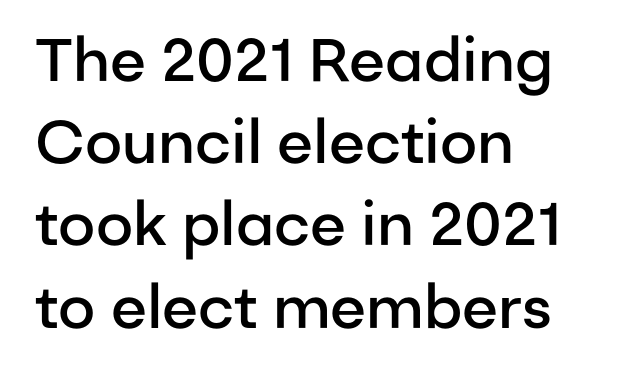
{"serif": "no", "italic": "no", "bold": "semi", "weight": "semibold", "width": "normal", "stroke_contrast": "low", "x_height": "medium", "monospaced": "no", "underline": "no", "align": "left", "line_spacing": "normal", "line_spacing_ratio": 1.37, "letter_spacing": "normal", "letter_spacing_em": 0.0, "glyph_px": 60}
